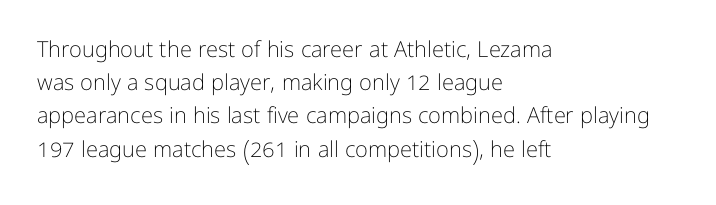
Tall strokes in this sample are plumb rather than angled. Weight: regular or lighter. Tracking value appears to be zero — textbook default spacing. The passage shown stacks its lines at a standard gap. The lines in this sample share a left origin and differ only in where they stop. Anything drawn beneath the words? Only blank space.
